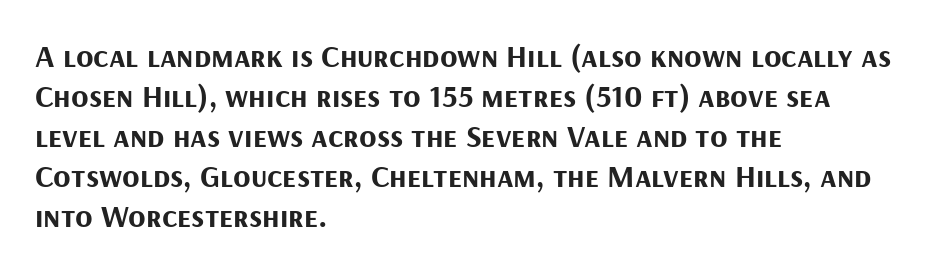
The image shows 32 px bold sans-serif type, upright; set left-aligned, normal line spacing (1.25x), normal letter spacing, not underlined; medium stroke contrast and a medium x-height.
